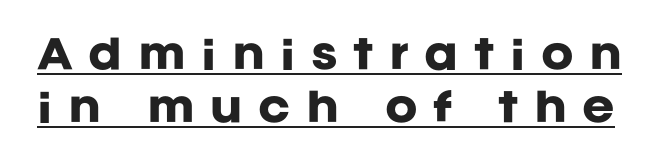
The strokes are fattened all the way to bold. The font's upright variant was chosen for this text. Between one letter and the next there's a generous, obvious gap. Does the type have serifs? No, each stem ends abruptly.
